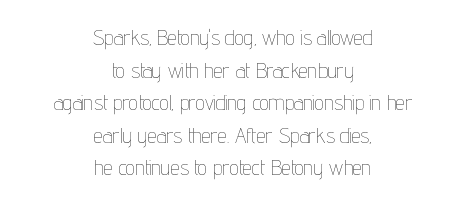
Glance below the letters and you will spot only blank space. Typeset on center — no edge is straight. Compared with typical body copy, the letter spacing here is the same. No heavy texture on the line: the type isn't bold.
